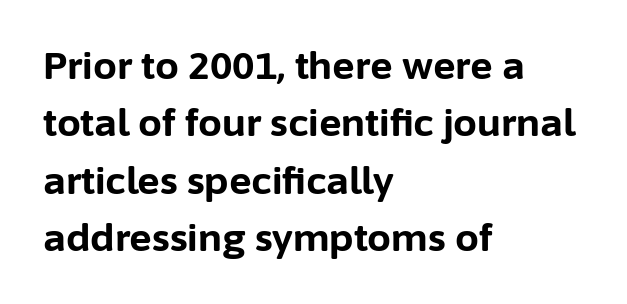
Q: Is the text bold? A: Yes.
Q: Is the text italic (slanted)? A: No, it is upright.
Q: Is the typeface a serif or a sans-serif typeface? A: Sans-serif.
Q: Is the text underlined? A: No.
Q: How is the paragraph aligned? A: Left-aligned.
Q: Is the spacing between letters normal or unusually wide? A: Normal.
Q: Is the spacing between lines tight, normal or loose? A: Normal.
Q: Width (condensed, normal, or wide)? A: Normal.
Q: Stroke contrast? A: Low.
Q: x-height? A: Medium.
Q: Monospaced? A: No.
